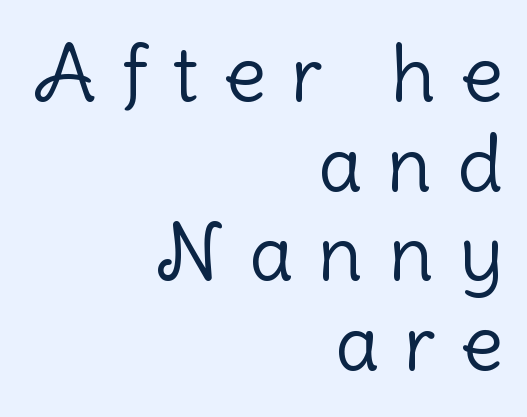
Q: Is the text bold? A: No.
Q: Is the text italic (slanted)? A: No, it is upright.
Q: Is the typeface a serif or a sans-serif typeface? A: Sans-serif.
Q: Is the text underlined? A: No.
Q: How is the paragraph aligned? A: Right-aligned.
Q: Is the spacing between letters normal or unusually wide? A: Unusually wide.
Q: Is the spacing between lines tight, normal or loose? A: Tight.
Q: Width (condensed, normal, or wide)? A: Normal.
Q: Stroke contrast? A: Low.
Q: x-height? A: Medium.
Q: Monospaced? A: No.
